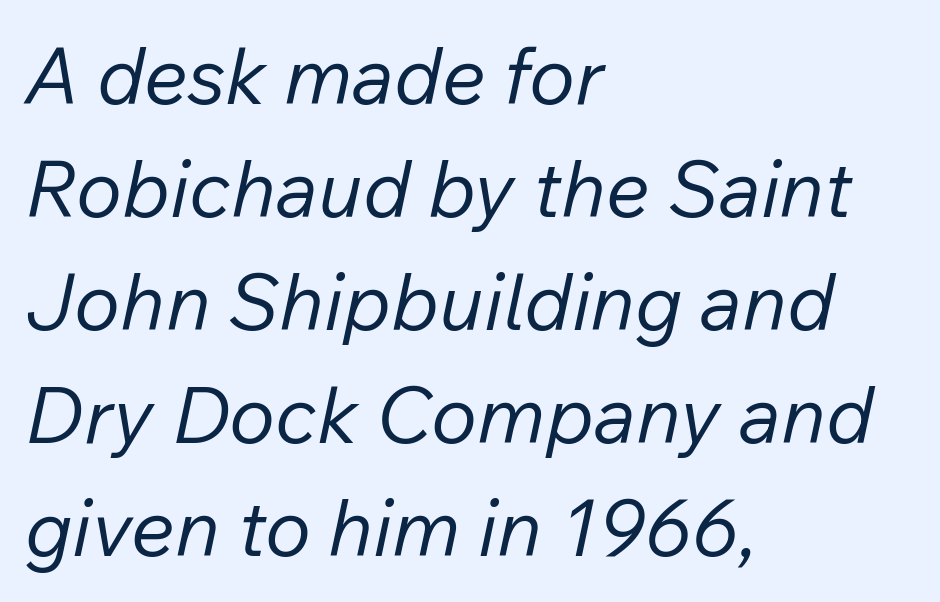
{"italic": "yes", "lean": "right", "slant_degrees": 12, "bold": "no", "weight": "regular", "width": "normal", "stroke_contrast": "low", "x_height": "medium", "monospaced": "no", "underline": "no", "align": "left", "line_spacing": "normal", "line_spacing_ratio": 1.45, "letter_spacing": "normal", "letter_spacing_em": 0.0, "glyph_px": 78}
